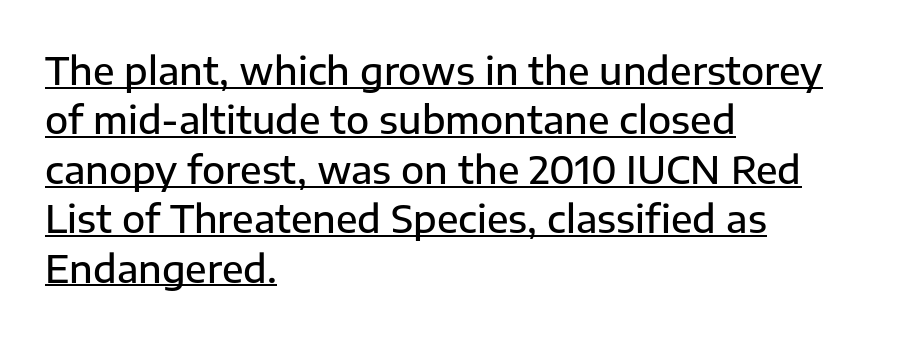
The image shows 38 px semibold sans-serif type, upright; set left-aligned, normal line spacing (1.3x), normal letter spacing, underlined; low stroke contrast and a medium x-height.
